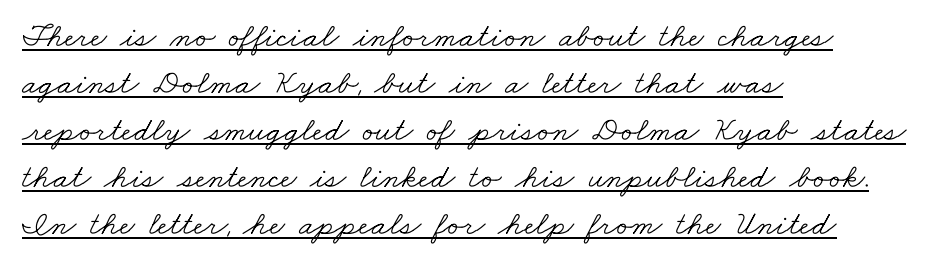
{"serif": "yes", "bold": "no", "weight": "light", "width": "wide", "stroke_contrast": "low", "x_height": "small", "monospaced": "no", "underline": "yes", "align": "left", "line_spacing": "normal", "line_spacing_ratio": 1.38, "letter_spacing": "normal", "letter_spacing_em": 0.0, "glyph_px": 34}
